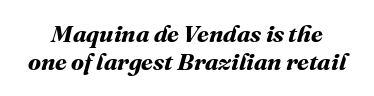
The image shows 24 px bold type; set line spacing 1.18x, normal letter spacing, not underlined.
